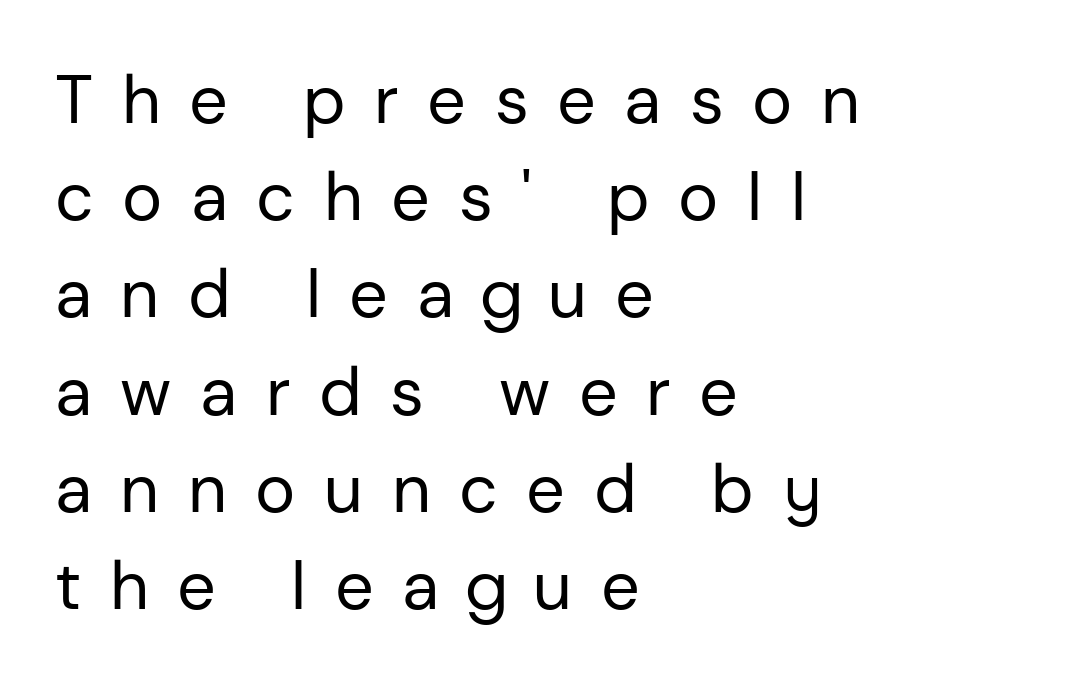
Q: Is the text bold? A: No.
Q: Is the text italic (slanted)? A: No, it is upright.
Q: Is the typeface a serif or a sans-serif typeface? A: Sans-serif.
Q: Is the text underlined? A: No.
Q: How is the paragraph aligned? A: Left-aligned.
Q: Is the spacing between letters normal or unusually wide? A: Unusually wide.
Q: Is the spacing between lines tight, normal or loose? A: Normal.
Q: Width (condensed, normal, or wide)? A: Normal.
Q: Stroke contrast? A: Low.
Q: x-height? A: Medium.
Q: Monospaced? A: No.
